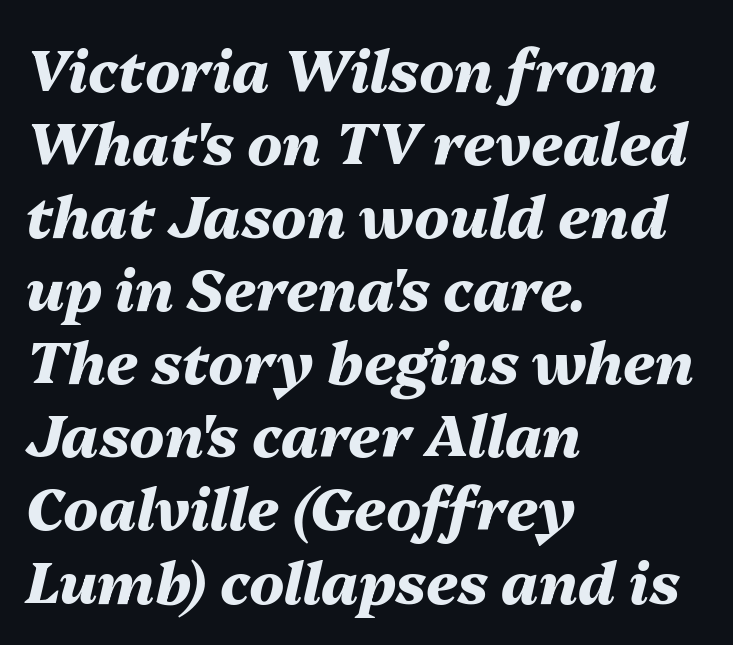
The image shows 58 px heavy type, italic (leaning right); set left-aligned, normal line spacing (1.26x), normal letter spacing, not underlined; medium stroke contrast and a medium x-height.
